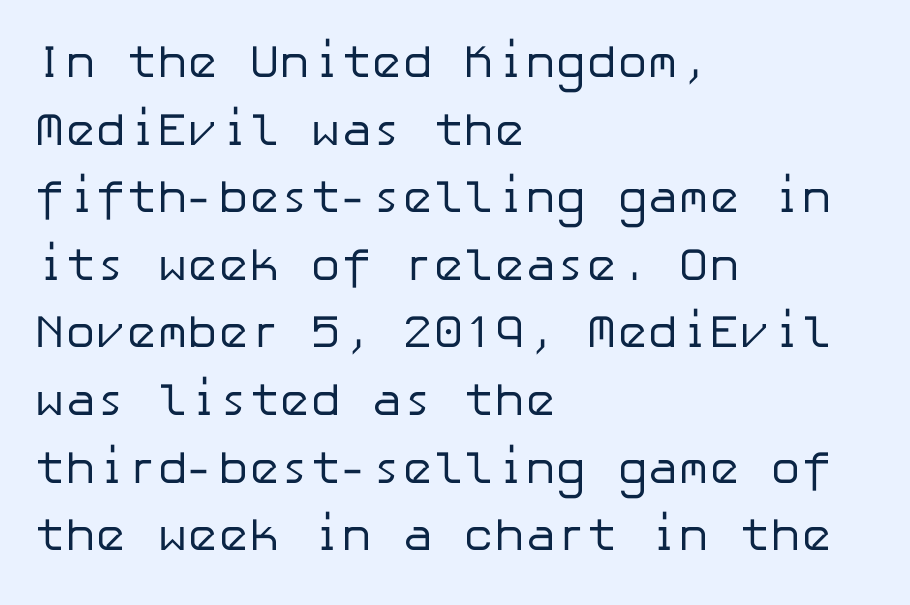
Q: Is the text bold? A: No.
Q: Is the text italic (slanted)? A: No, it is upright.
Q: Is the typeface a serif or a sans-serif typeface? A: Sans-serif.
Q: Is the text underlined? A: No.
Q: How is the paragraph aligned? A: Left-aligned.
Q: Is the spacing between letters normal or unusually wide? A: Normal.
Q: Is the spacing between lines tight, normal or loose? A: Normal.
Q: Width (condensed, normal, or wide)? A: Normal.
Q: Stroke contrast? A: Low.
Q: x-height? A: Medium.
